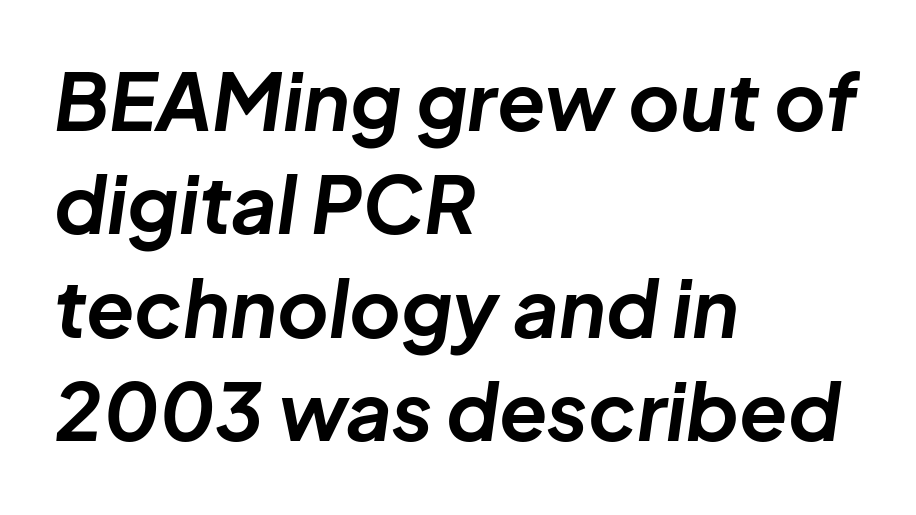
The image shows 79 px bold type, italic (leaning right); set left-aligned, normal line spacing (1.31x), normal letter spacing, not underlined; low stroke contrast and a medium x-height.
